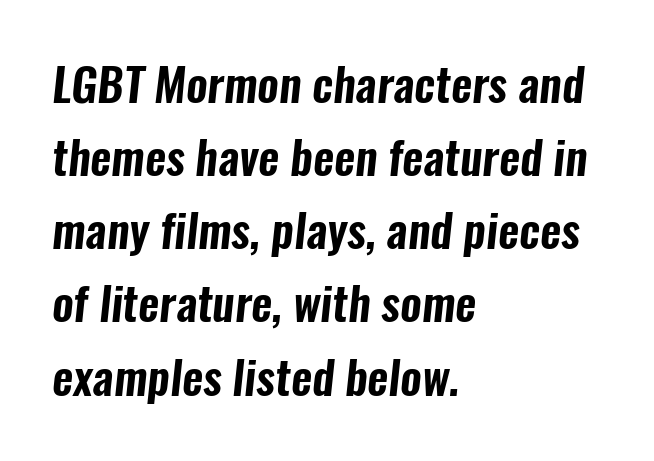
Q: Is the typeface a serif or a sans-serif typeface? A: Sans-serif.
Q: Is the text underlined? A: No.
Q: How is the paragraph aligned? A: Left-aligned.
Q: Is the spacing between letters normal or unusually wide? A: Normal.
Q: Is the spacing between lines tight, normal or loose? A: Normal.
Q: Width (condensed, normal, or wide)? A: Condensed.
Q: Stroke contrast? A: Low.
Q: x-height? A: Medium.
Q: Monospaced? A: No.
